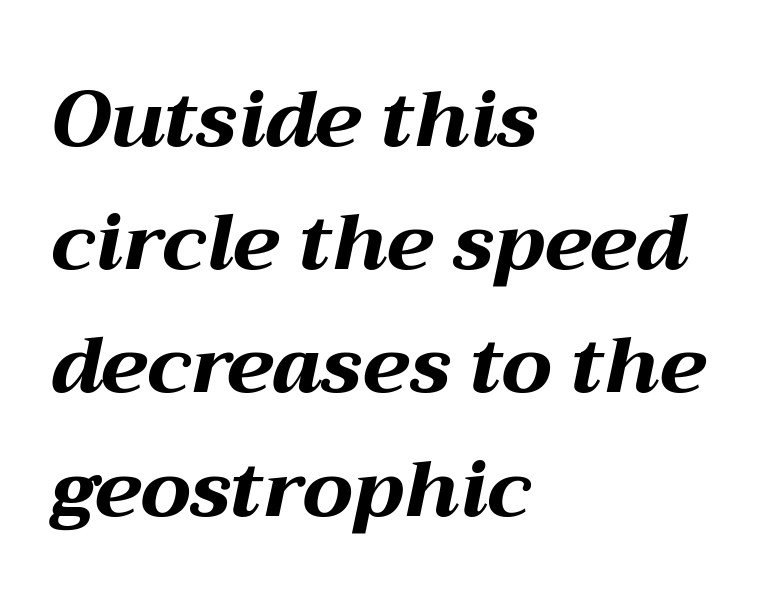
{"italic": "yes", "lean": "right", "slant_degrees": 12, "bold": "yes", "weight": "bold", "width": "wide", "stroke_contrast": "medium", "x_height": "medium", "monospaced": "no", "underline": "no", "align": "left", "line_spacing": "normal", "line_spacing_ratio": 1.56, "letter_spacing": "normal", "letter_spacing_em": 0.0, "glyph_px": 79}
